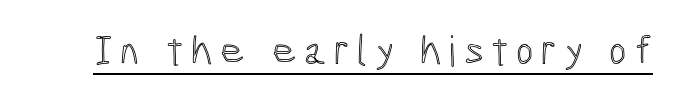
{"italic": "no", "width": "condensed", "x_height": "medium", "monospaced": "no", "underline": "yes", "glyph_px": 42}
